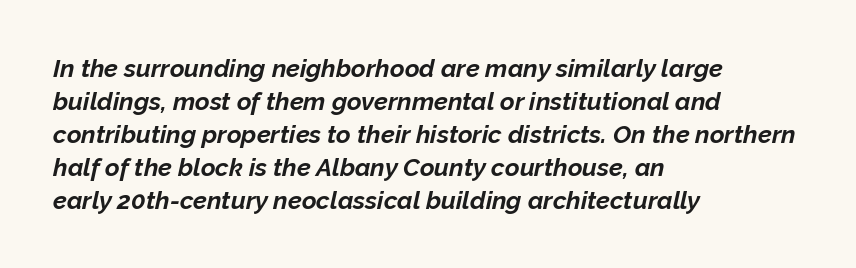
The text carries the slant typical of an italic or oblique font. Every row of glyphs begins at an identical x-position on the left. Beneath every word, the page is bare. The line-height multiplier appears to be the usual default. The font is running at its bold setting.
